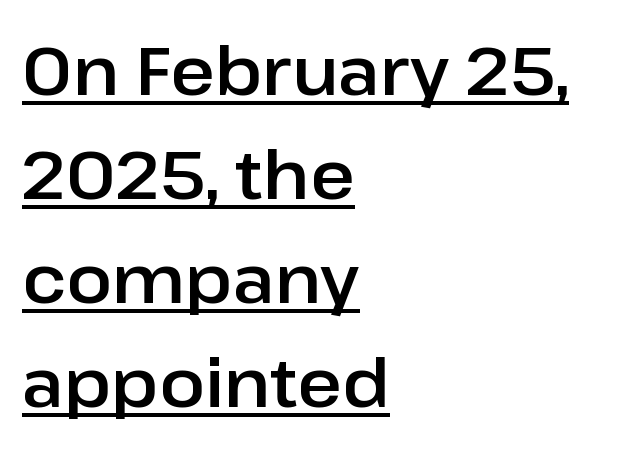
{"serif": "no", "italic": "no", "width": "normal", "stroke_contrast": "low", "x_height": "medium", "monospaced": "no", "underline": "yes", "align": "left", "line_spacing": "normal", "line_spacing_ratio": 1.53, "letter_spacing": "normal", "letter_spacing_em": 0.0, "glyph_px": 68}
